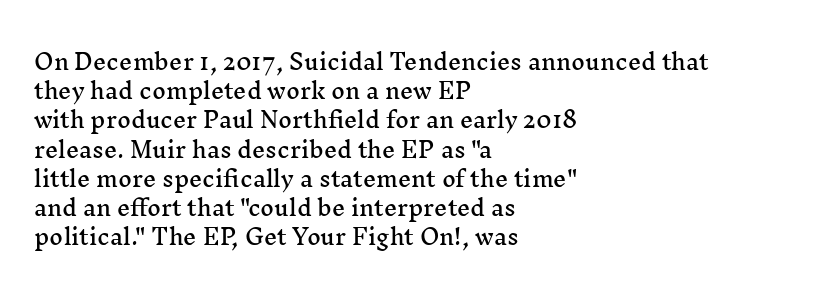
Q: Is the text italic (slanted)? A: No, it is upright.
Q: Is the text underlined? A: No.
Q: How is the paragraph aligned? A: Left-aligned.
Q: Is the spacing between letters normal or unusually wide? A: Normal.
Q: Is the spacing between lines tight, normal or loose? A: Normal.
